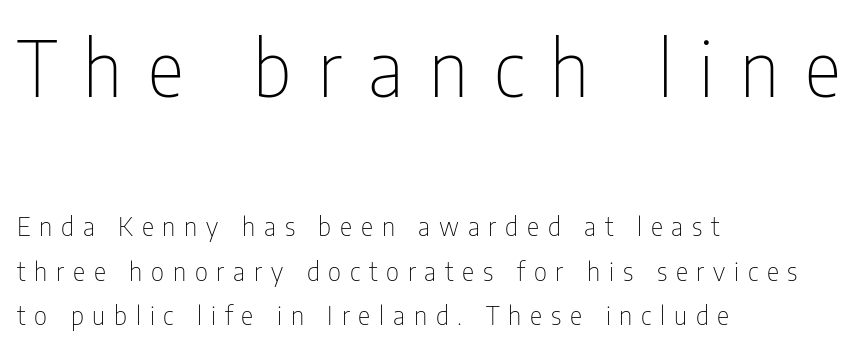
Quick note: interline space is typical. In terms of letterform style, serifs are entirely absent. This is not heavy type; no bold has been used. In CSS terms this would be text-align: left. Character size in the leading block exceeds that of the trailing block. Nobody drew a line under any word here.
